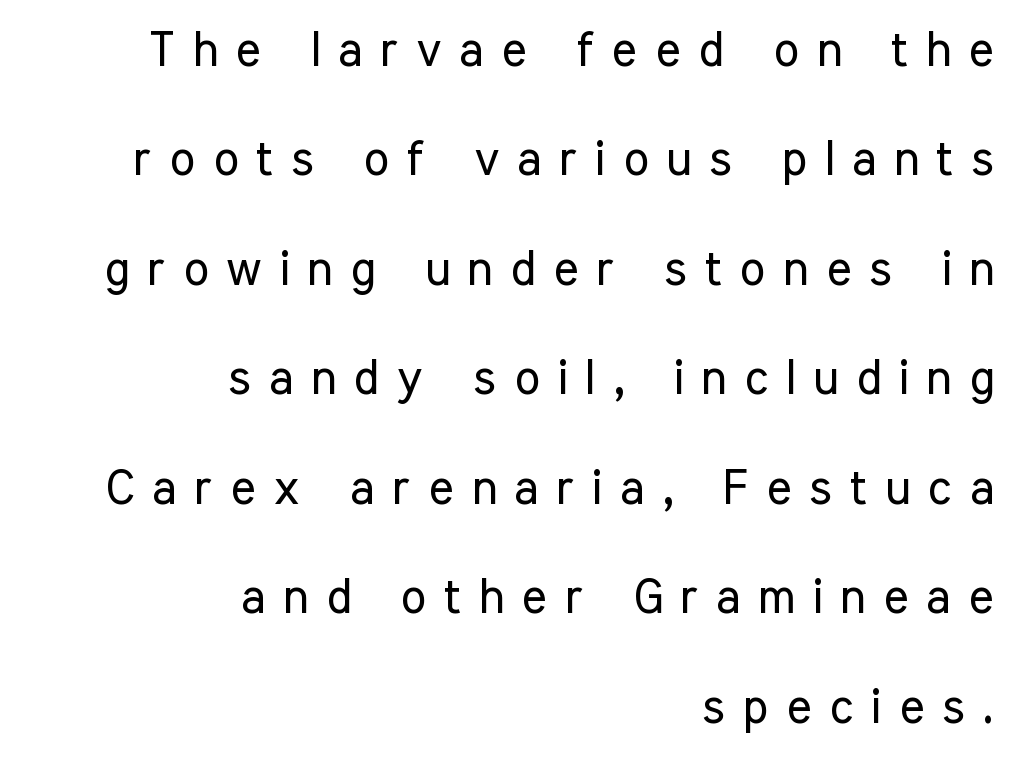
Is this a sans? Yes — the strokes have no serifs. The space directly below the letters is spotless. In terms of letterspacing, this is a distinctly airy, spread setting. Short and long lines alike share a common ending point at right. The specimen reads as upright at a glance. The passage shown is typed in a proportional face where columns would drift.
